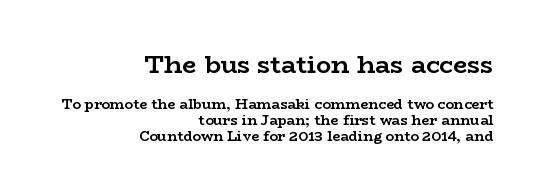
Compare the two chunks: the upper has the greater cap height. The glyphs are unaccompanied by any horizontal stroke below them. Thick stems and heavy bowls — unmistakably bold. Default kerning and tracking; the words read as compact shapes.
